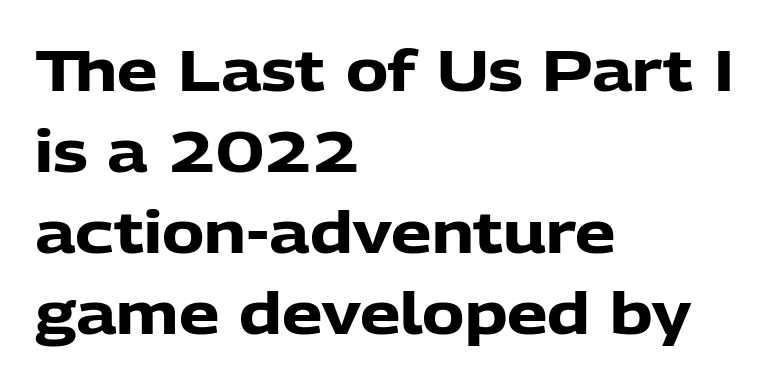
Q: Is the text bold? A: Yes.
Q: Is the text italic (slanted)? A: No, it is upright.
Q: Is the typeface a serif or a sans-serif typeface? A: Sans-serif.
Q: Is the text underlined? A: No.
Q: How is the paragraph aligned? A: Left-aligned.
Q: Is the spacing between letters normal or unusually wide? A: Normal.
Q: Is the spacing between lines tight, normal or loose? A: Normal.
Q: Width (condensed, normal, or wide)? A: Normal.
Q: Stroke contrast? A: Low.
Q: x-height? A: Medium.
Q: Monospaced? A: No.
